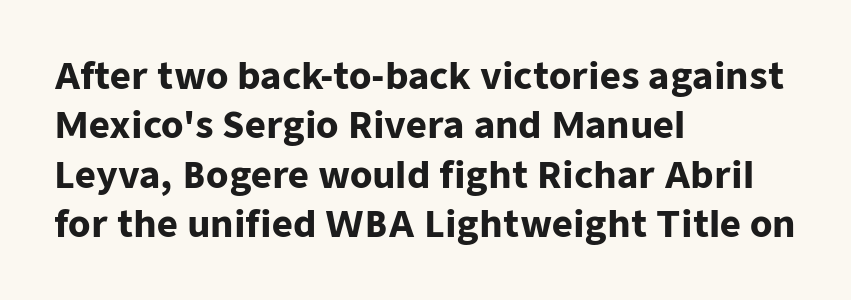
Regular leading. Does the lettering tilt? It doesn't — this is upright. Here the designer chose a conventional face with non-uniform glyph widths. Characters follow at the spacing the type designer built in. The baseline area is clear. The paragraph shown leans on its left margin.
